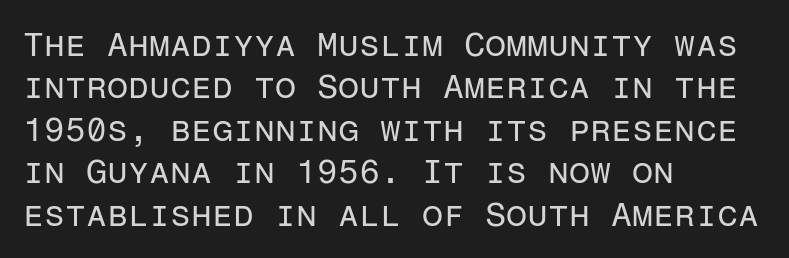
{"serif": "no", "italic": "no", "bold": "no", "weight": "regular", "width": "normal", "stroke_contrast": "low", "x_height": "medium", "monospaced": "yes", "underline": "no", "align": "left", "line_spacing": "normal", "line_spacing_ratio": 1.25, "letter_spacing": "normal", "letter_spacing_em": 0.0, "glyph_px": 34}
